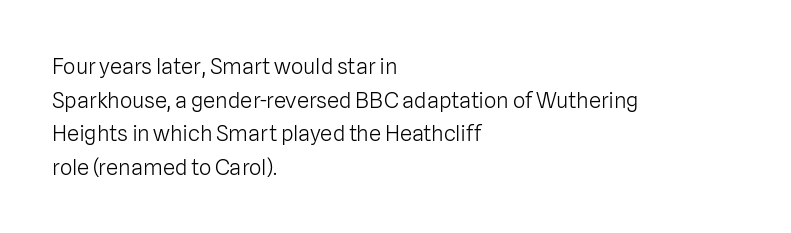
Unbolded letterforms with no extra heft. The letterforms sit shoulder to shoulder at normal distance. Line spacing here is normal. Glance below the letters and you will spot only blank space. Visually the block forms a straight wall on the left and a jagged coastline on the right.
